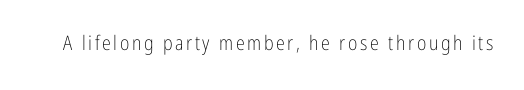
The type sits square on the baseline with zero lean. The strip under each line holds only bare page. Is the stroke heavy? The answer is a plain regular-or-lighter.
